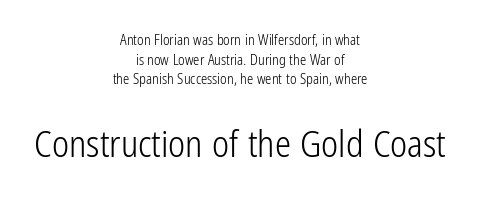
Q: Is the text bold? A: No.
Q: Is the text italic (slanted)? A: No, it is upright.
Q: Is the typeface a serif or a sans-serif typeface? A: Sans-serif.
Q: Is the text underlined? A: No.
Q: How is the paragraph aligned? A: Centered.
Q: Is the spacing between letters normal or unusually wide? A: Normal.
Q: Is the spacing between lines tight, normal or loose? A: Normal.
Q: Which block of text is set in a larger size, the first (top) or the second (bottom)? A: The second (bottom) one.
Q: Width (condensed, normal, or wide)? A: Condensed.
Q: Stroke contrast? A: Low.
Q: x-height? A: Medium.
Q: Monospaced? A: No.
